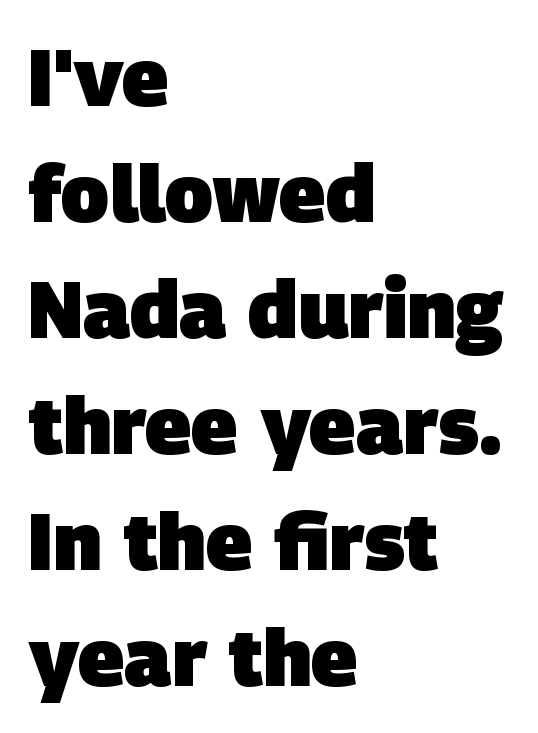
Q: Is the text bold? A: Yes.
Q: Is the typeface a serif or a sans-serif typeface? A: Sans-serif.
Q: Is the text underlined? A: No.
Q: How is the paragraph aligned? A: Left-aligned.
Q: Is the spacing between letters normal or unusually wide? A: Normal.
Q: Is the spacing between lines tight, normal or loose? A: Normal.
Q: Width (condensed, normal, or wide)? A: Normal.
Q: Stroke contrast? A: Low.
Q: x-height? A: Large.
Q: Monospaced? A: No.
